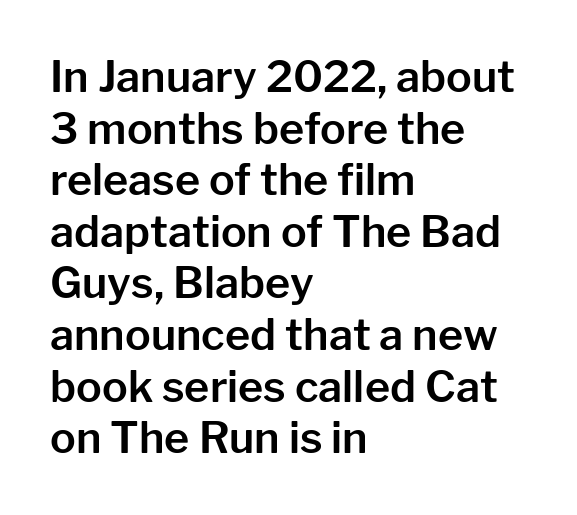
{"serif": "no", "italic": "no", "width": "normal", "stroke_contrast": "low", "x_height": "medium", "monospaced": "no", "underline": "no", "align": "left", "line_spacing_ratio": 1.2, "letter_spacing": "normal", "letter_spacing_em": 0.0, "glyph_px": 43}
